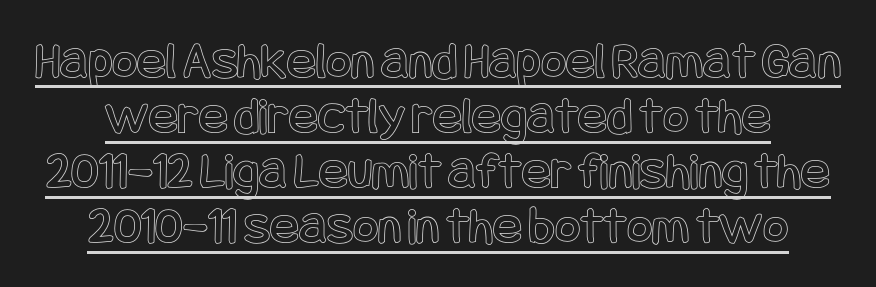
{"italic": "no", "width": "condensed", "x_height": "large", "underline": "yes", "line_spacing": "tight", "line_spacing_ratio": 1.02, "letter_spacing": "normal", "letter_spacing_em": 0.0, "glyph_px": 54}
